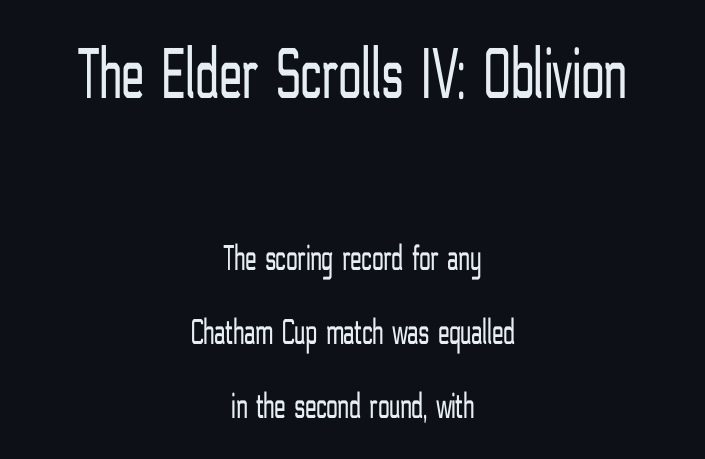
Q: Is the text bold? A: No.
Q: Is the text italic (slanted)? A: No, it is upright.
Q: Is the typeface a serif or a sans-serif typeface? A: Sans-serif.
Q: Is the text underlined? A: No.
Q: How is the paragraph aligned? A: Centered.
Q: Is the spacing between letters normal or unusually wide? A: Normal.
Q: Is the spacing between lines tight, normal or loose? A: Loose.
Q: Which block of text is set in a larger size, the first (top) or the second (bottom)? A: The first (top) one.
Q: Width (condensed, normal, or wide)? A: Condensed.
Q: Stroke contrast? A: Low.
Q: x-height? A: Medium.
Q: Monospaced? A: No.
